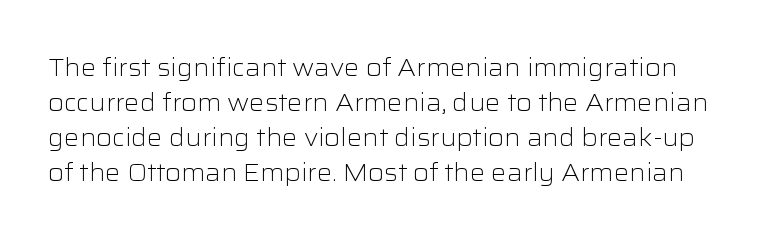
Q: Is the text bold? A: No.
Q: Is the text italic (slanted)? A: No, it is upright.
Q: Is the text underlined? A: No.
Q: Is the spacing between letters normal or unusually wide? A: Normal.
Q: Is the spacing between lines tight, normal or loose? A: Normal.
